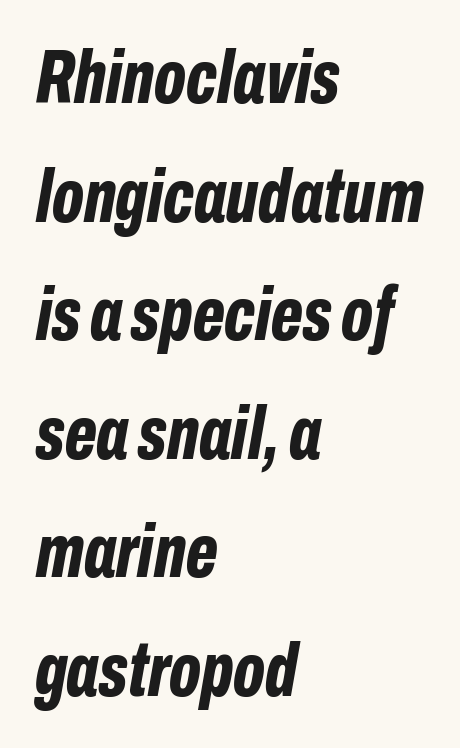
{"italic": "yes", "lean": "right", "slant_degrees": 10, "bold": "yes", "weight": "bold", "width": "condensed", "stroke_contrast": "low", "x_height": "medium", "monospaced": "no", "underline": "no", "align": "left", "line_spacing": "normal", "line_spacing_ratio": 1.56, "letter_spacing": "normal", "letter_spacing_em": 0.0, "glyph_px": 76}
